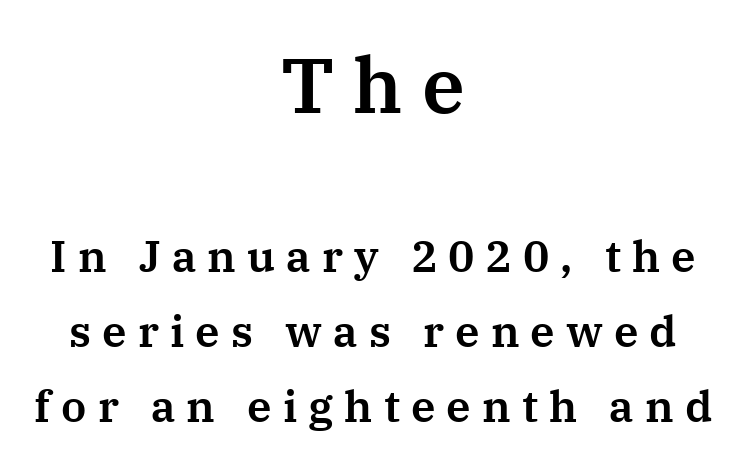
{"serif": "yes", "italic": "no", "width": "normal", "stroke_contrast": "medium", "x_height": "medium", "monospaced": "no", "underline": "no", "align": "center", "line_spacing": "normal", "line_spacing_ratio": 1.7, "letter_spacing": "wide", "letter_spacing_em": 0.25, "larger_block": "first", "size_ratio": 1.75, "glyph_px": 77}
